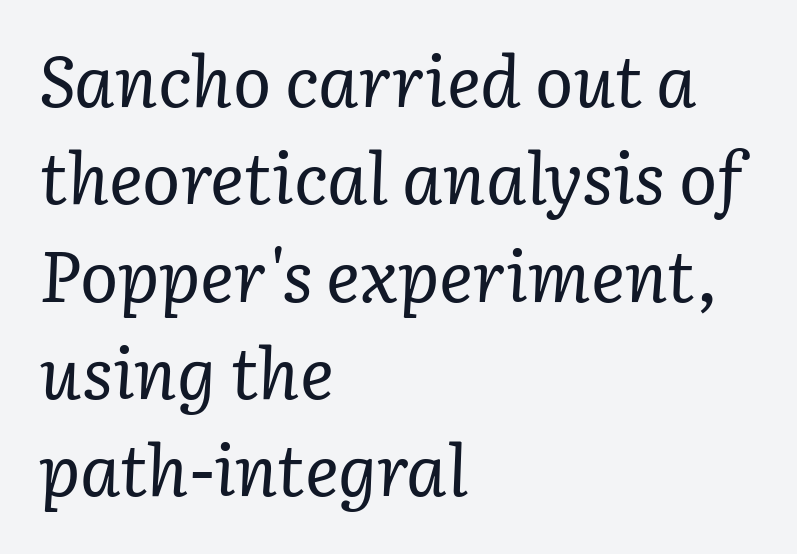
The image shows 71 px regular-weight serif type, italic (leaning right); set left-aligned, normal line spacing (1.37x), normal letter spacing, not underlined; low stroke contrast and a medium x-height.
